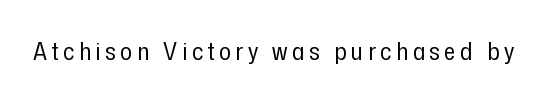
{"italic": "no", "bold": "no", "underline": "no", "glyph_px": 25}
